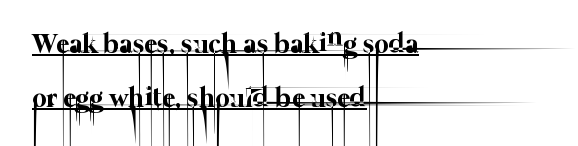
{"bold": "no", "weight": "thin", "width": "normal", "stroke_contrast": "low", "x_height": "medium", "monospaced": "no", "underline": "yes", "align": "left", "line_spacing": "loose", "line_spacing_ratio": 1.92, "letter_spacing": "normal", "letter_spacing_em": 0.0, "glyph_px": 28}
